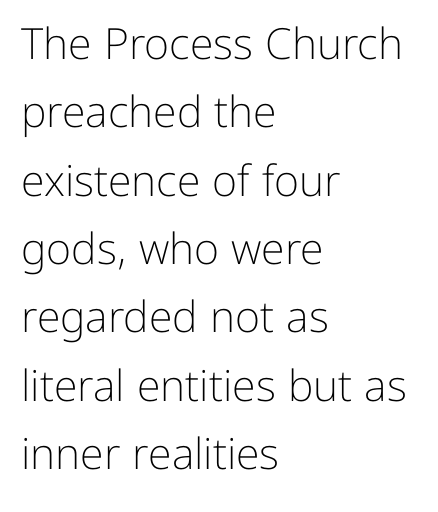
The image shows 43 px light sans-serif type, upright; set left-aligned, normal line spacing (1.59x), normal letter spacing, not underlined; low stroke contrast and a medium x-height.
